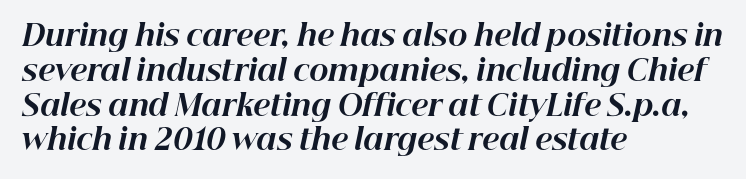
The image shows 29 px bold type, italic (leaning right); set left-aligned, line spacing 1.2x, normal letter spacing, not underlined; high stroke contrast and a medium x-height.
